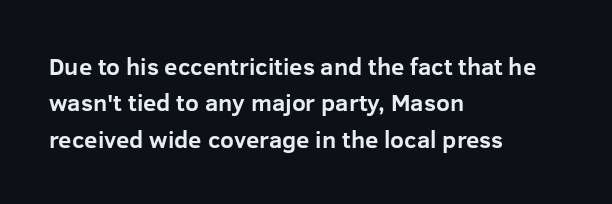
Q: Is the text bold? A: Yes.
Q: Is the text italic (slanted)? A: No, it is upright.
Q: Is the text underlined? A: No.
Q: How is the paragraph aligned? A: Left-aligned.
Q: Is the spacing between letters normal or unusually wide? A: Normal.
Q: Is the spacing between lines tight, normal or loose? A: Normal.
